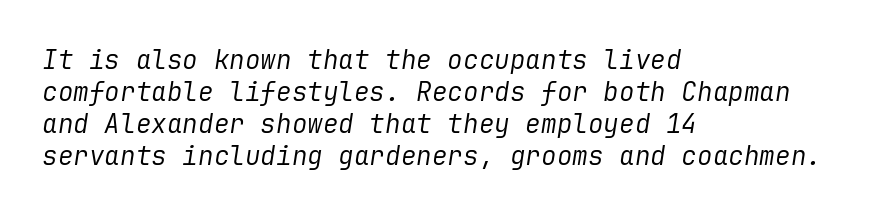
The image shows 26 px text type, italic (leaning right); set left-aligned, line spacing 1.23x, normal letter spacing, not underlined.
